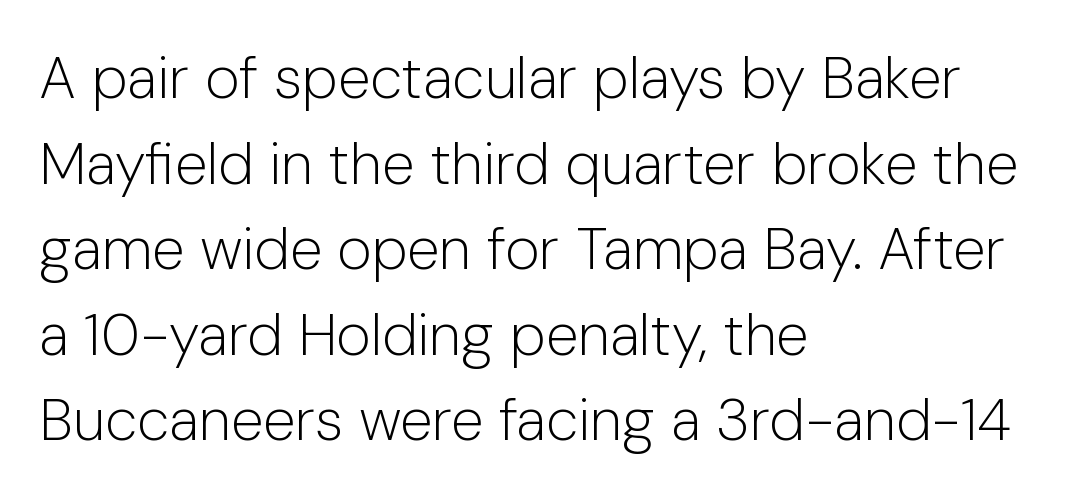
Q: Is the text bold? A: No.
Q: Is the text italic (slanted)? A: No, it is upright.
Q: Is the typeface a serif or a sans-serif typeface? A: Sans-serif.
Q: Is the text underlined? A: No.
Q: How is the paragraph aligned? A: Left-aligned.
Q: Is the spacing between letters normal or unusually wide? A: Normal.
Q: Is the spacing between lines tight, normal or loose? A: Normal.
Q: Width (condensed, normal, or wide)? A: Normal.
Q: Stroke contrast? A: Low.
Q: x-height? A: Medium.
Q: Monospaced? A: No.
